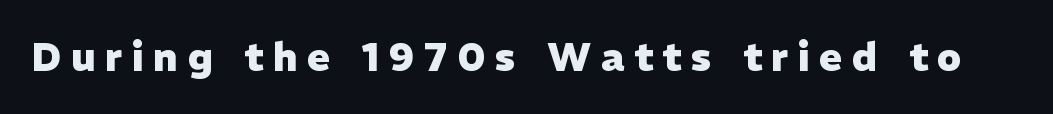
The image shows 39 px heavy sans-serif type, upright; set unusually wide letter spacing (+0.25 em), not underlined; low stroke contrast and a medium x-height.
